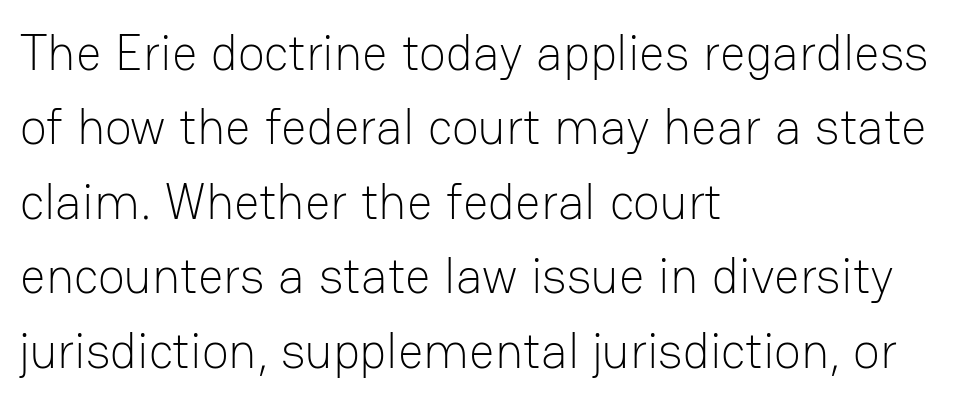
Vertical spacing — default. Quick note: underline off. Italic: no, the glyphs are upright roman. A light-to-regular cut is what we see here.
